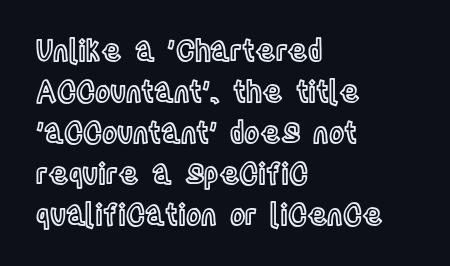
The image shows 29 px condensed type, upright; set left-aligned, normal line spacing (1.41x), normal letter spacing, not underlined; a large x-height.
